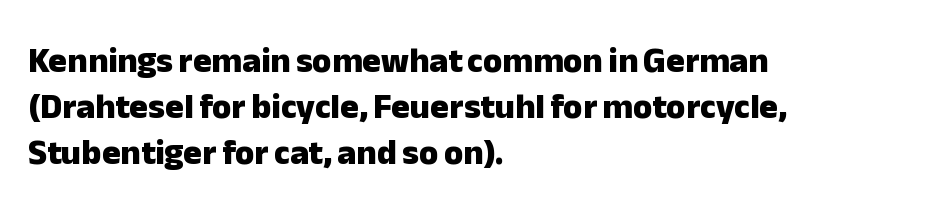
The image shows 35 px heavy sans-serif type, upright; set left-aligned, normal line spacing (1.31x), normal letter spacing, not underlined; low stroke contrast and a medium x-height.
